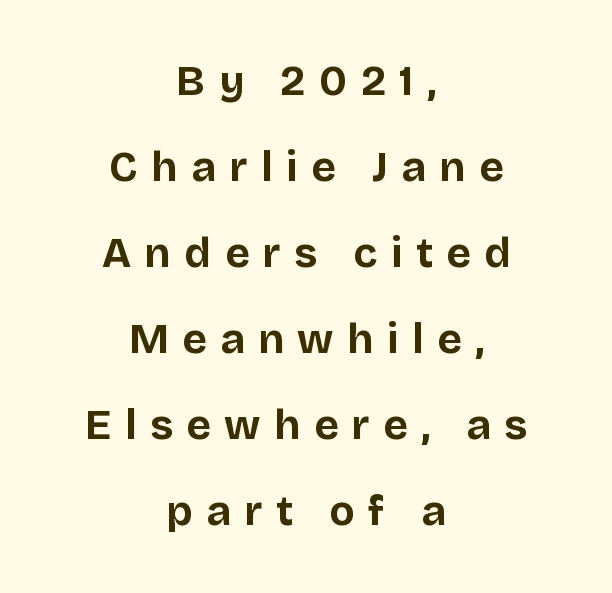
The sample has been set heavy, in full bold. Spacing between characters has been opened up far beyond the box default. A typesetter would call this proportional, since set widths differ per character. Honestly, there is no underline to notice here at all. If you measured baseline to baseline, you'd find a long distance. This rendering employs a face without finishing strokes, i.e., a sans-serif.
